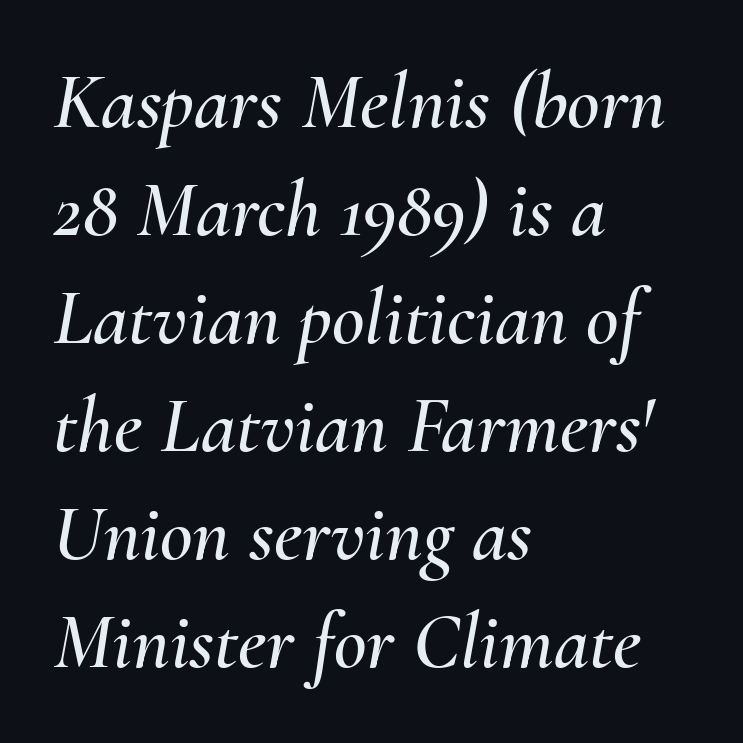
{"italic": "yes", "lean": "right", "slant_degrees": 10, "width": "normal", "stroke_contrast": "medium", "x_height": "small", "monospaced": "no", "underline": "no", "align": "left", "line_spacing": "normal", "line_spacing_ratio": 1.35, "letter_spacing": "normal", "letter_spacing_em": 0.0, "glyph_px": 80}
